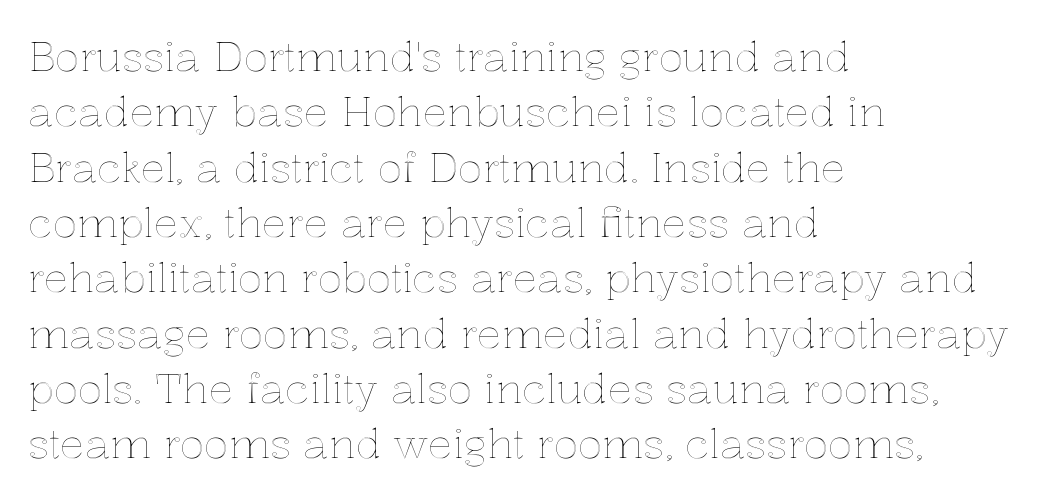
The image shows 41 px text type, upright; set left-aligned, normal line spacing (1.35x), normal letter spacing, not underlined; a medium x-height.
